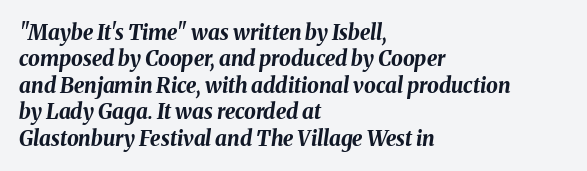
Q: Is the text bold? A: Yes.
Q: Is the text italic (slanted)? A: Yes, it leans right by about 8 degrees.
Q: Is the text underlined? A: No.
Q: How is the paragraph aligned? A: Left-aligned.
Q: Is the spacing between letters normal or unusually wide? A: Normal.
Q: Is the spacing between lines tight, normal or loose? A: Normal.
